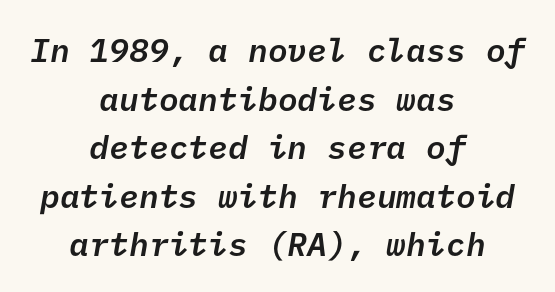
{"serif": "no", "bold": "semi", "weight": "semibold", "width": "normal", "stroke_contrast": "low", "x_height": "medium", "underline": "no", "align": "center", "line_spacing": "normal", "line_spacing_ratio": 1.47, "letter_spacing": "normal", "letter_spacing_em": 0.0, "glyph_px": 33}
